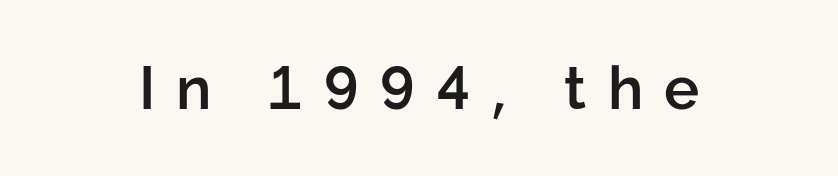
Here the glyphs are tracked loosely, breaking word shapes into spaced letters. A clean baseline with only descenders dipping below it. Vertical strokes here are truly vertical. The letters carry no serifs — their stems end cleanly without finishing strokes. Spacing verdict: proportional, widths tailored to each character. A fair bit of extra ink — the face is semibold, not bold.
